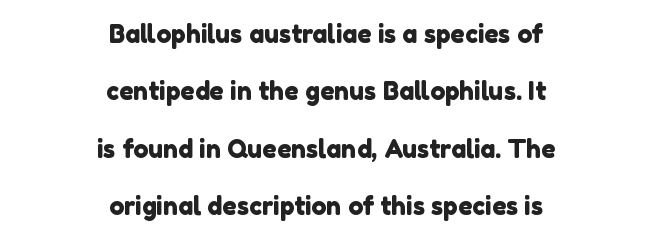
Q: Is the text underlined? A: No.
Q: How is the paragraph aligned? A: Centered.
Q: Is the spacing between letters normal or unusually wide? A: Normal.
Q: Is the spacing between lines tight, normal or loose? A: Loose.
